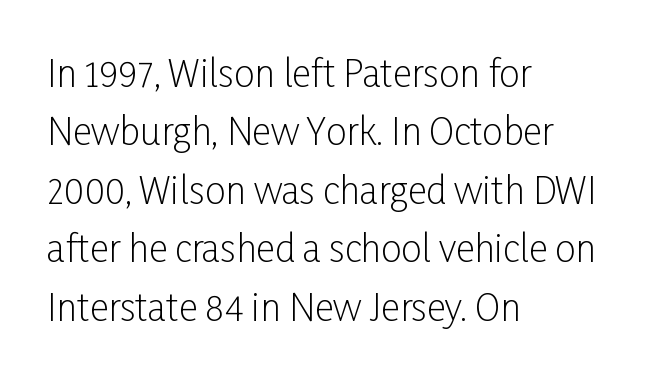
Q: Is the text bold? A: No.
Q: Is the text italic (slanted)? A: No, it is upright.
Q: Is the typeface a serif or a sans-serif typeface? A: Sans-serif.
Q: Is the text underlined? A: No.
Q: How is the paragraph aligned? A: Left-aligned.
Q: Is the spacing between letters normal or unusually wide? A: Normal.
Q: Is the spacing between lines tight, normal or loose? A: Normal.
Q: Width (condensed, normal, or wide)? A: Condensed.
Q: Stroke contrast? A: Low.
Q: x-height? A: Medium.
Q: Monospaced? A: No.
